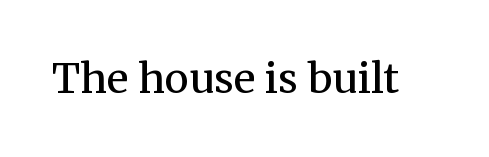
The glyphs are unaccompanied by any horizontal stroke below them. Here the designer chose a conventional face with non-uniform glyph widths. Are there feet on the stems? There are — it's a serif. The font sits on the lighter half of the weight spectrum, regular included.
